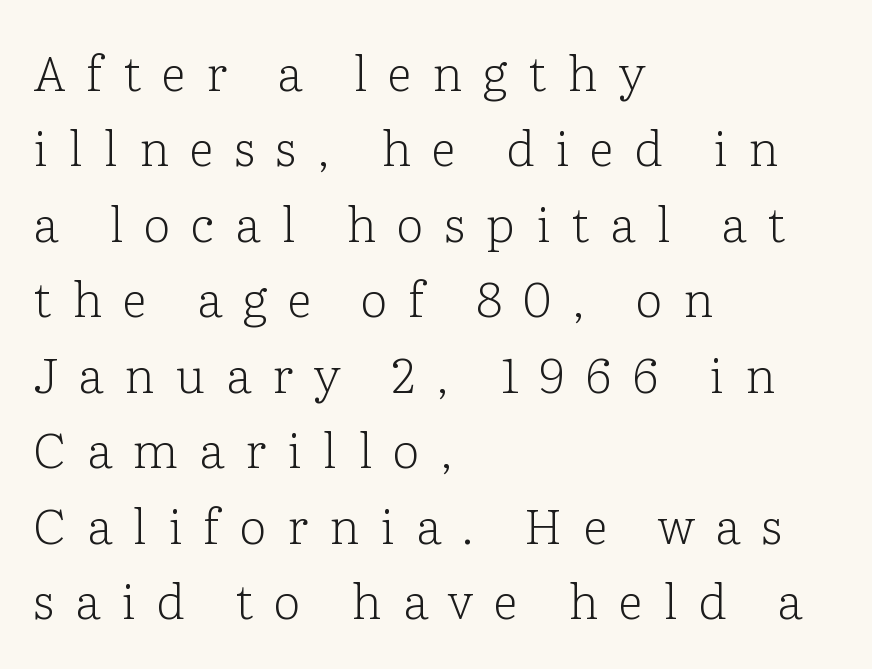
{"serif": "yes", "italic": "no", "bold": "no", "weight": "light", "width": "normal", "stroke_contrast": "low", "x_height": "medium", "monospaced": "no", "underline": "no", "align": "left", "line_spacing": "normal", "line_spacing_ratio": 1.54, "letter_spacing": "wide", "letter_spacing_em": 0.42, "glyph_px": 49}
